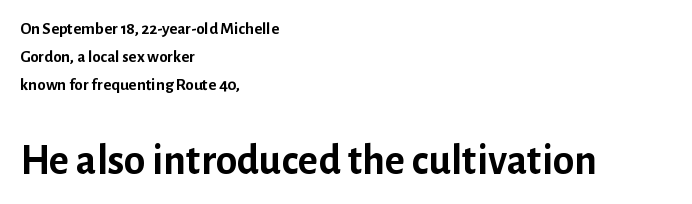
This rendering employs a face without finishing strokes, i.e., a sans-serif. Notice how descenders clear the ascenders below comfortably — that's standard leading. Anything drawn beneath the words? Only blank space. Here the designer chose a conventional face with non-uniform glyph widths.
